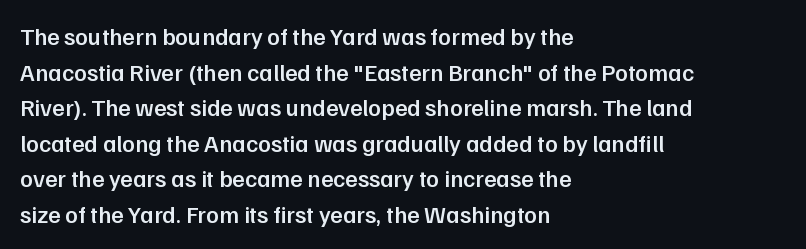
The image shows 24 px text type, upright; set left-aligned, normal line spacing (1.48x), normal letter spacing, not underlined.
